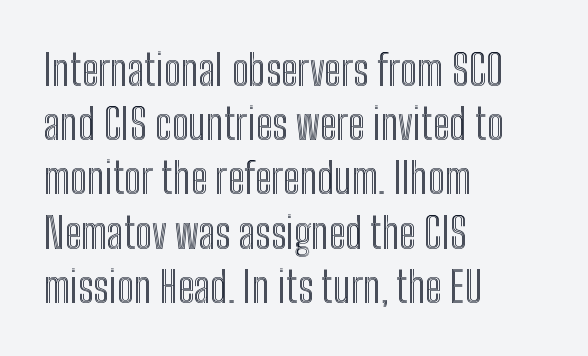
Leftover space on each line is placed entirely after the last word. A typesetter would call this proportional, since set widths differ per character. No italicization has been applied; the sample stays upright. The type is set solid horizontally, with unmodified tracking. Regarding leading, the lines here are spaced in the standard way.
